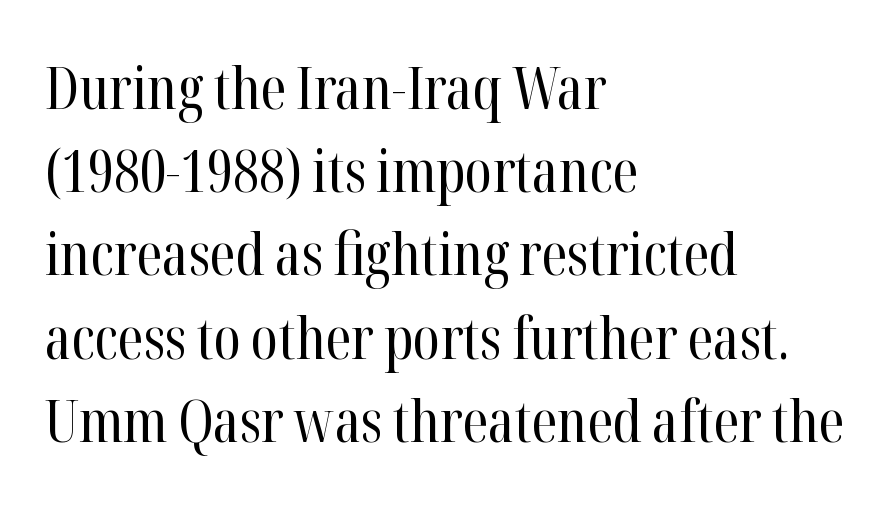
{"serif": "yes", "italic": "no", "bold": "no", "weight": "regular", "width": "condensed", "stroke_contrast": "high", "x_height": "medium", "monospaced": "no", "underline": "no", "align": "left", "line_spacing": "normal", "line_spacing_ratio": 1.41, "letter_spacing": "normal", "letter_spacing_em": 0.0, "glyph_px": 59}
